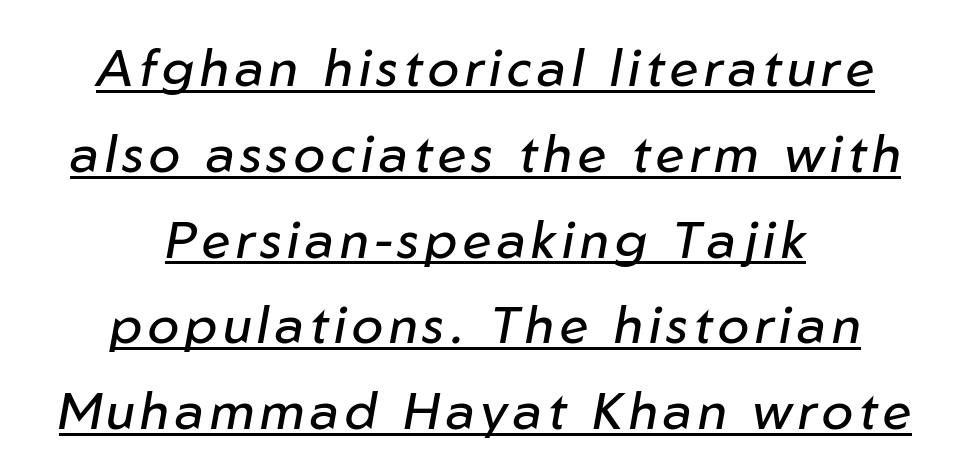
{"italic": "yes", "lean": "right", "slant_degrees": 10, "bold": "no", "weight": "regular", "width": "normal", "stroke_contrast": "low", "x_height": "medium", "monospaced": "no", "underline": "yes", "align": "center", "line_spacing": "normal", "line_spacing_ratio": 1.65, "glyph_px": 52}
